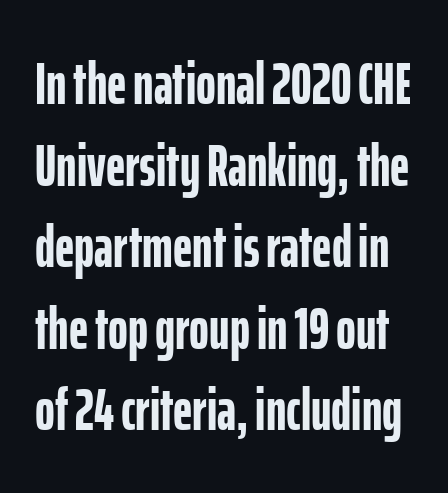
The image shows 60 px semibold, condensed sans-serif type, upright; set normal line spacing (1.36x), normal letter spacing, not underlined; low stroke contrast and a medium x-height.
